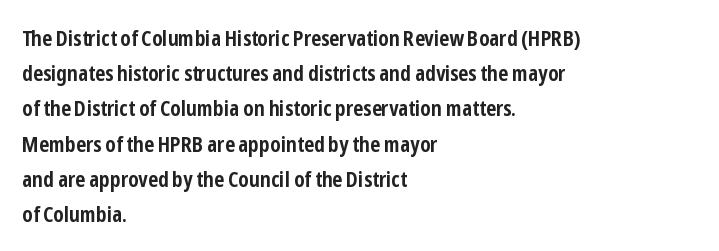
Q: Is the text bold? A: Yes.
Q: Is the text italic (slanted)? A: No, it is upright.
Q: Is the text underlined? A: No.
Q: How is the paragraph aligned? A: Left-aligned.
Q: Is the spacing between letters normal or unusually wide? A: Normal.
Q: Is the spacing between lines tight, normal or loose? A: Normal.
